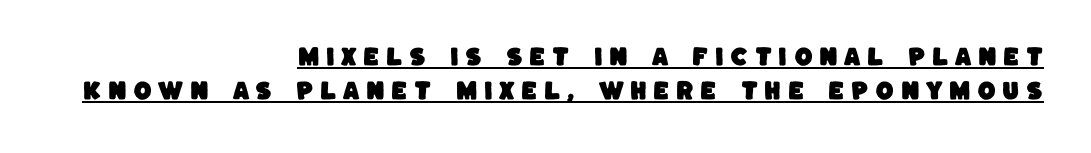
The image shows 21 px text type; set right-aligned, normal line spacing (1.64x), unusually wide letter spacing (+0.31 em), underlined.
